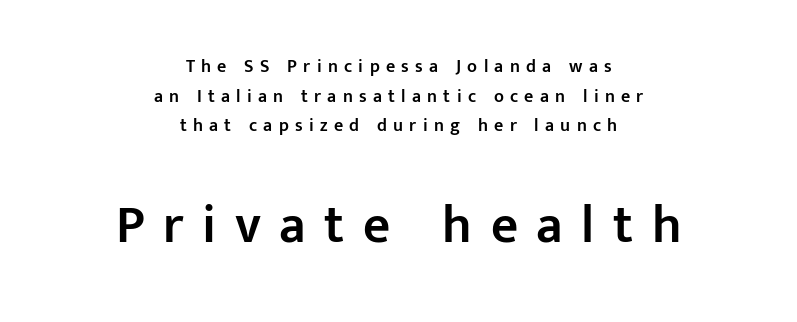
{"serif": "no", "italic": "no", "bold": "semi", "weight": "semibold", "width": "normal", "stroke_contrast": "low", "x_height": "medium", "monospaced": "no", "underline": "no", "align": "center", "line_spacing": "normal", "line_spacing_ratio": 1.64, "letter_spacing": "wide", "letter_spacing_em": 0.35, "larger_block": "second", "size_ratio": 2.94, "glyph_px": 53}
